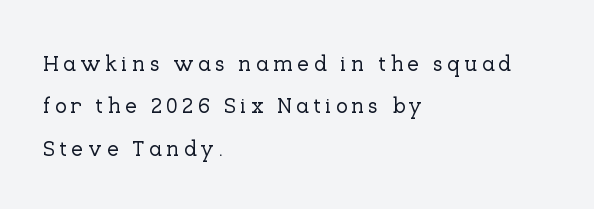
The image shows 22 px text type, upright; set left-aligned, loose line spacing (1.93x), not underlined.
